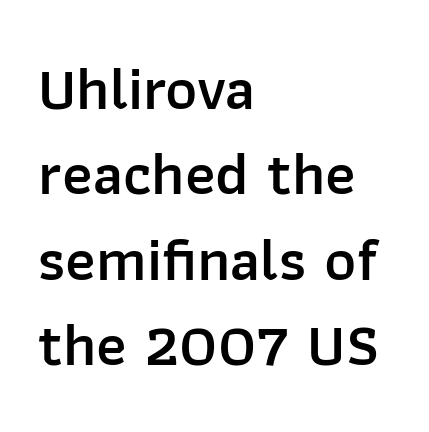
Stroke terminals: plain, sans-serif. Layout note: lines flush left. Each letter keeps its own natural width here, so spacing adapts to shape. Nobody drew a line under any word here. Vertical spacing — default.
